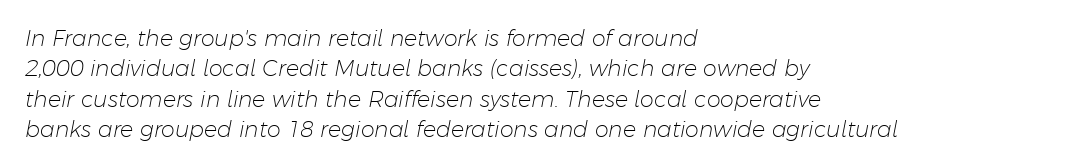
{"italic": "yes", "lean": "right", "slant_degrees": 11, "bold": "no", "underline": "no", "align": "left", "line_spacing": "normal", "line_spacing_ratio": 1.38, "letter_spacing": "normal", "letter_spacing_em": 0.0, "glyph_px": 22}
